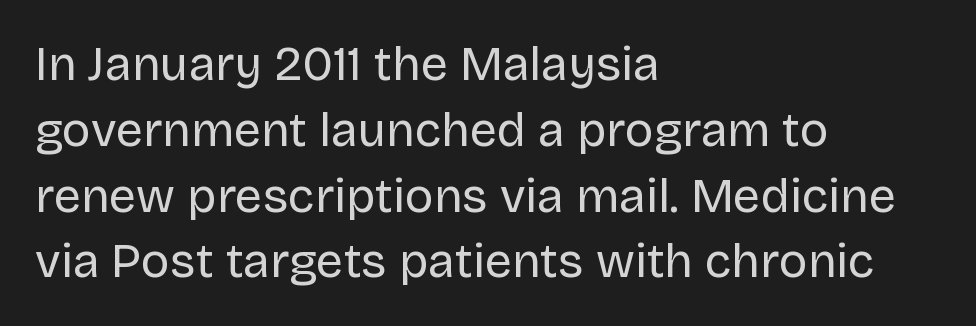
{"serif": "no", "italic": "no", "bold": "no", "weight": "regular", "width": "normal", "stroke_contrast": "low", "x_height": "large", "monospaced": "no", "underline": "no", "align": "left", "line_spacing": "normal", "line_spacing_ratio": 1.37, "letter_spacing": "normal", "letter_spacing_em": 0.0, "glyph_px": 48}
